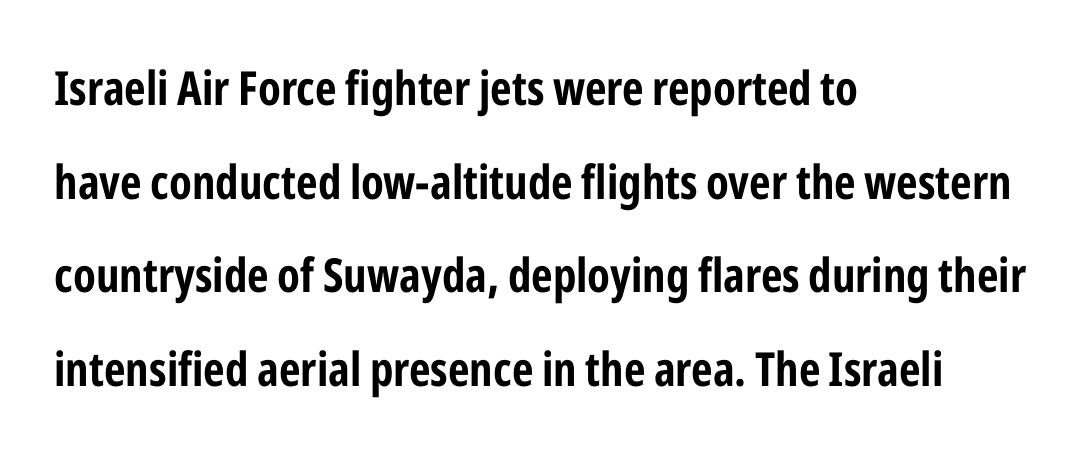
Q: Is the text bold? A: Yes.
Q: Is the text italic (slanted)? A: No, it is upright.
Q: Is the typeface a serif or a sans-serif typeface? A: Sans-serif.
Q: Is the text underlined? A: No.
Q: How is the paragraph aligned? A: Left-aligned.
Q: Is the spacing between letters normal or unusually wide? A: Normal.
Q: Is the spacing between lines tight, normal or loose? A: Loose.
Q: Width (condensed, normal, or wide)? A: Condensed.
Q: Stroke contrast? A: Low.
Q: x-height? A: Medium.
Q: Monospaced? A: No.
